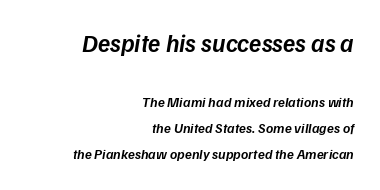
The image shows 25 px text type, italic (leaning right); set right-aligned, line spacing 1.85x, normal letter spacing, not underlined; the first (top) block is 1.79x larger.
